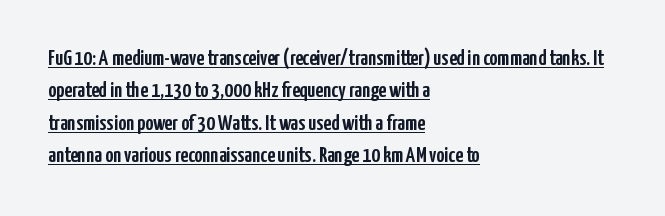
Q: Is the text italic (slanted)? A: No, it is upright.
Q: Is the text underlined? A: Yes.
Q: How is the paragraph aligned? A: Left-aligned.
Q: Is the spacing between letters normal or unusually wide? A: Normal.
Q: Is the spacing between lines tight, normal or loose? A: Normal.
